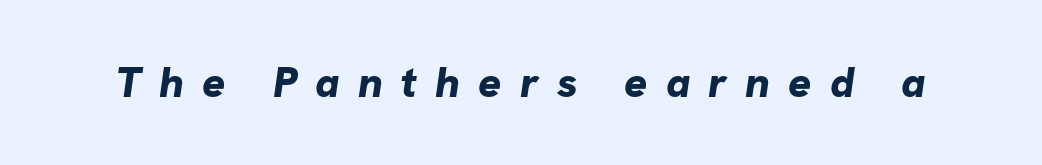
The image shows 43 px bold sans-serif type; set unusually wide letter spacing (+0.42 em), not underlined; low stroke contrast and a medium x-height.
